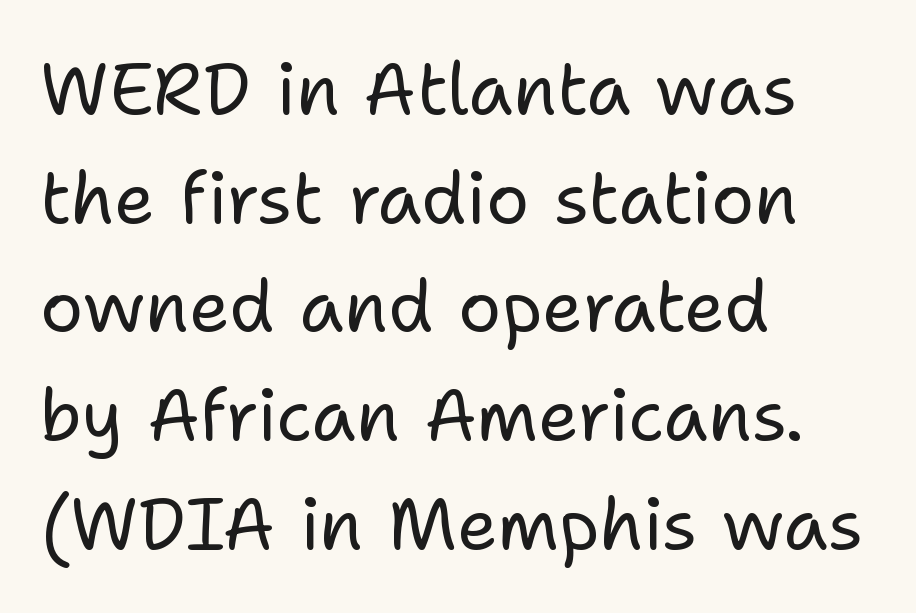
{"serif": "no", "italic": "no", "bold": "no", "weight": "regular", "width": "normal", "stroke_contrast": "low", "x_height": "medium", "monospaced": "no", "underline": "no", "align": "left", "line_spacing": "normal", "line_spacing_ratio": 1.51, "letter_spacing": "normal", "letter_spacing_em": 0.0, "glyph_px": 72}
